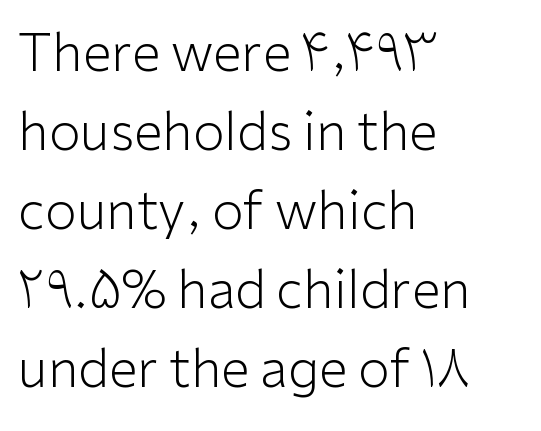
{"serif": "no", "italic": "no", "bold": "no", "weight": "light", "width": "normal", "stroke_contrast": "low", "x_height": "medium", "monospaced": "no", "underline": "no", "align": "left", "line_spacing": "normal", "line_spacing_ratio": 1.52, "letter_spacing": "normal", "letter_spacing_em": 0.0, "glyph_px": 52}
